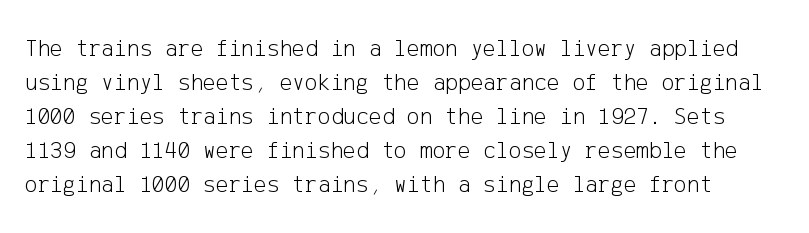
The image shows 24 px text type, upright; set normal line spacing (1.42x), normal letter spacing, not underlined.
